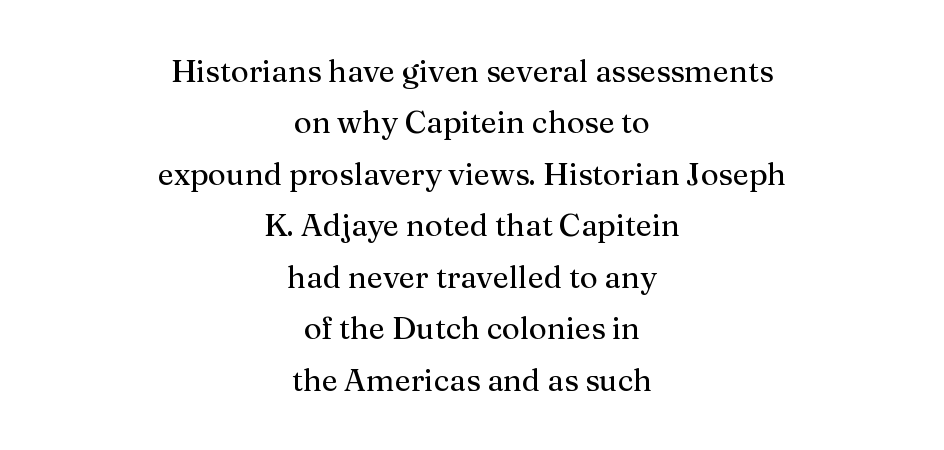
Regarding leading, the lines here are spaced in the standard way. Both edges are ragged and mirror each other, which tells us the setting is centered. No extra ink here — the face is not bold. The letters advance in unequal steps, a hallmark of proportional type. The letterforms sit shoulder to shoulder at normal distance.
